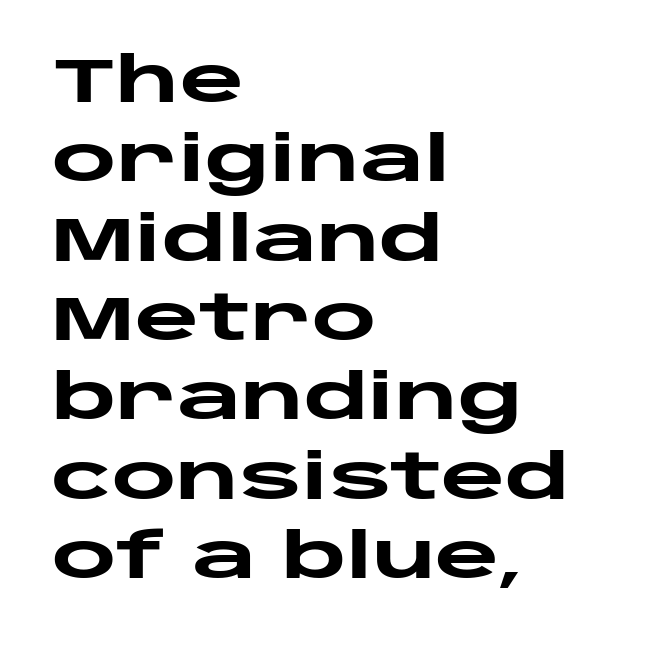
Nope, not italic — everything's standing straight. This sample uses plain, unmodified letter spacing. The baseline area is clear. The text was rendered using a sans face with plain stroke endings.
